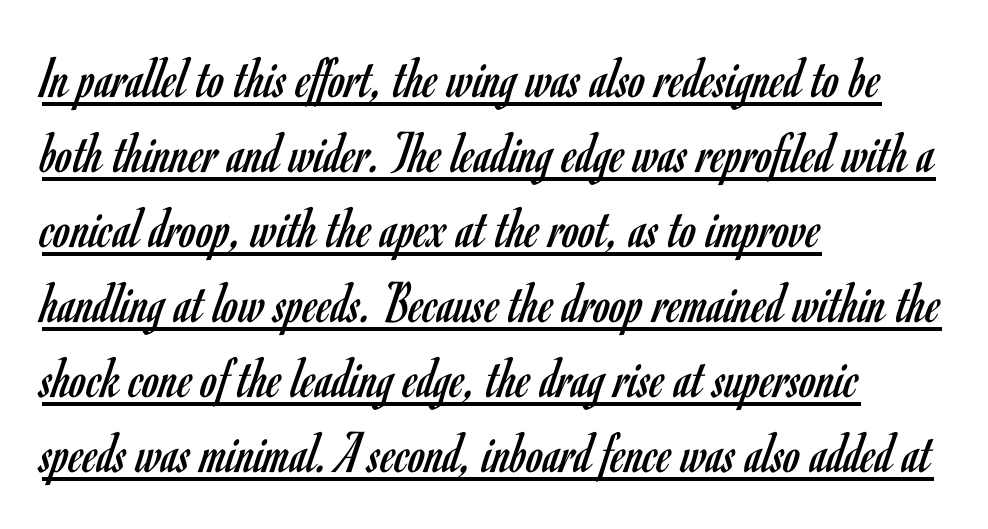
Spacing verdict: proportional, widths tailored to each character. What kind of face is this? One without serifs — a sans. Decoration check: the copy is underlined.
